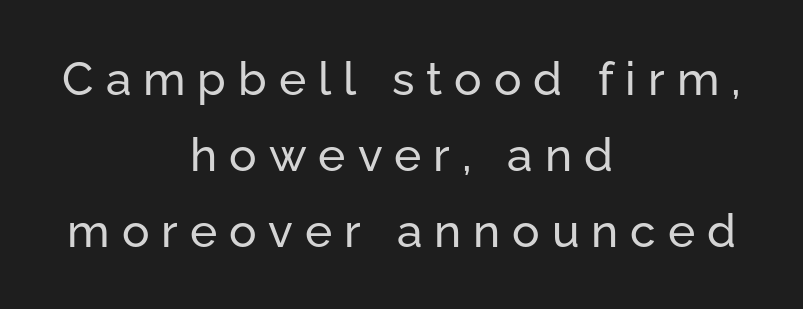
The image shows 46 px sans-serif type, upright; set centered, normal line spacing (1.65x), unusually wide letter spacing (+0.26 em), not underlined; low stroke contrast and a medium x-height.
